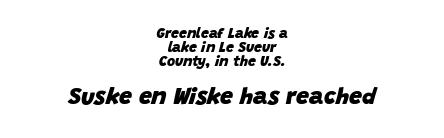
{"italic": "yes", "lean": "right", "slant_degrees": 15, "bold": "yes", "underline": "no", "align": "center", "line_spacing": "tight", "line_spacing_ratio": 0.99, "letter_spacing": "normal", "letter_spacing_em": 0.0, "larger_block": "second", "size_ratio": 1.64, "glyph_px": 23}
